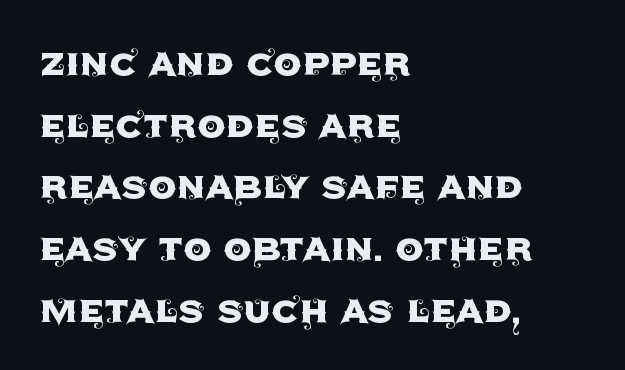
Q: Is the text italic (slanted)? A: No, it is upright.
Q: Is the typeface a serif or a sans-serif typeface? A: Sans-serif.
Q: Is the text underlined? A: No.
Q: How is the paragraph aligned? A: Left-aligned.
Q: Is the spacing between letters normal or unusually wide? A: Normal.
Q: Is the spacing between lines tight, normal or loose? A: Normal.
Q: Width (condensed, normal, or wide)? A: Normal.
Q: x-height? A: Large.
Q: Monospaced? A: No.
